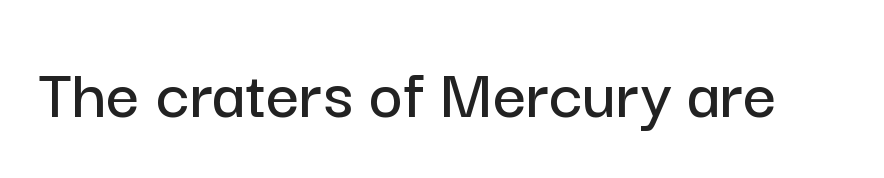
Q: Is the text italic (slanted)? A: No, it is upright.
Q: Is the typeface a serif or a sans-serif typeface? A: Sans-serif.
Q: Is the text underlined? A: No.
Q: Is the spacing between letters normal or unusually wide? A: Normal.
Q: Width (condensed, normal, or wide)? A: Normal.
Q: Stroke contrast? A: Low.
Q: x-height? A: Medium.
Q: Monospaced? A: No.
